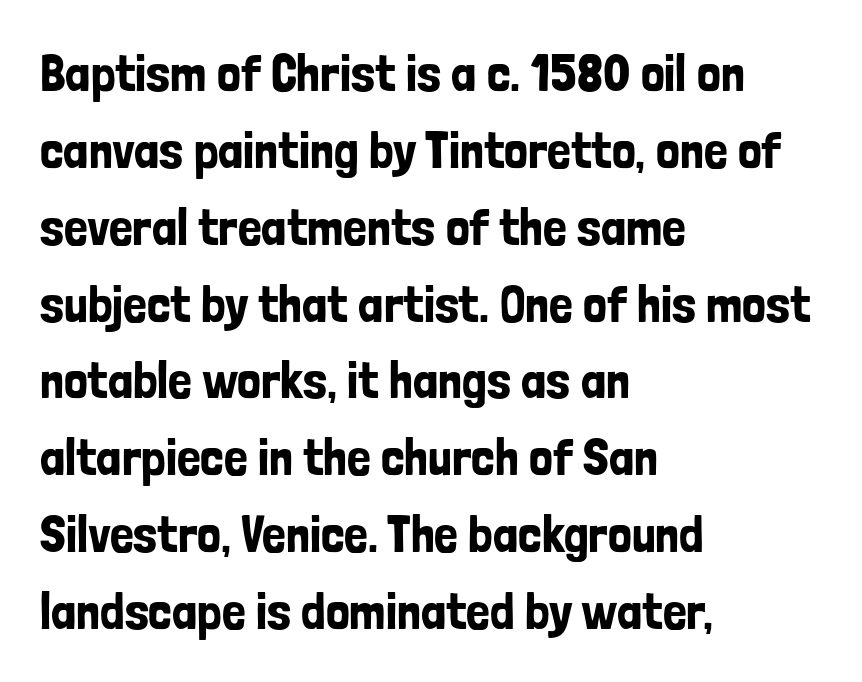
The image shows 53 px condensed sans-serif type, upright; set left-aligned, normal line spacing (1.45x), normal letter spacing, not underlined; low stroke contrast and a medium x-height.
